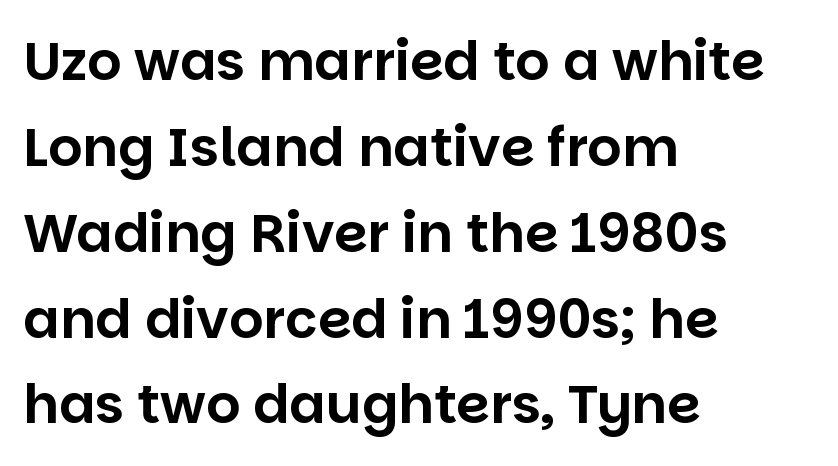
Q: Is the text italic (slanted)? A: No, it is upright.
Q: Is the typeface a serif or a sans-serif typeface? A: Sans-serif.
Q: Is the text underlined? A: No.
Q: How is the paragraph aligned? A: Left-aligned.
Q: Is the spacing between letters normal or unusually wide? A: Normal.
Q: Is the spacing between lines tight, normal or loose? A: Normal.
Q: Width (condensed, normal, or wide)? A: Normal.
Q: Stroke contrast? A: Low.
Q: x-height? A: Large.
Q: Monospaced? A: No.
